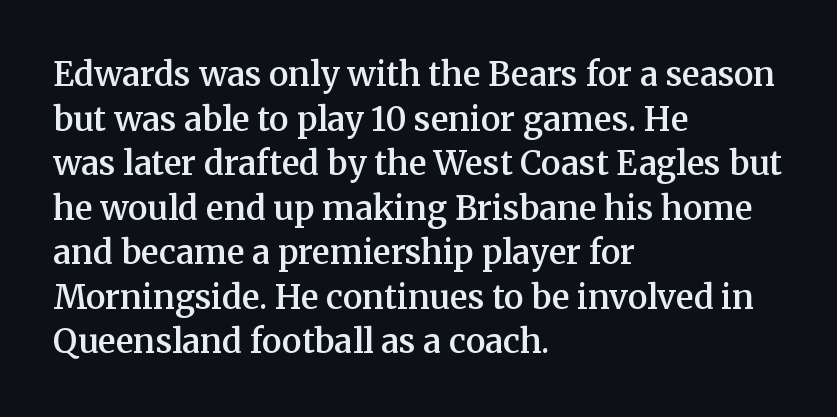
Q: Is the text bold? A: Semi-bold.
Q: Is the text italic (slanted)? A: No, it is upright.
Q: Is the typeface a serif or a sans-serif typeface? A: Serif.
Q: Is the text underlined? A: No.
Q: How is the paragraph aligned? A: Left-aligned.
Q: Is the spacing between letters normal or unusually wide? A: Normal.
Q: Is the spacing between lines tight, normal or loose? A: Normal.
Q: Width (condensed, normal, or wide)? A: Normal.
Q: Stroke contrast? A: Medium.
Q: x-height? A: Medium.
Q: Monospaced? A: No.
